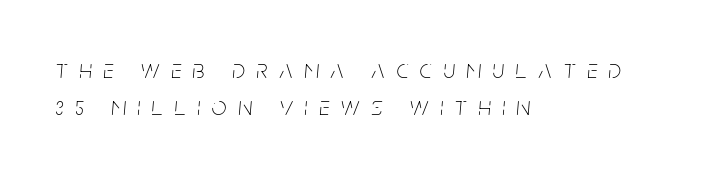
{"italic": "yes", "lean": "right", "slant_degrees": 5, "bold": "no", "underline": "no", "align": "left", "line_spacing": "normal", "line_spacing_ratio": 1.42, "letter_spacing": "wide", "letter_spacing_em": 0.45, "glyph_px": 26}
